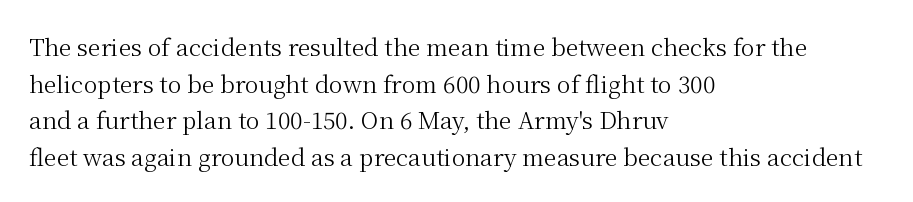
{"italic": "no", "bold": "no", "underline": "no", "align": "left", "line_spacing": "normal", "line_spacing_ratio": 1.59, "letter_spacing": "normal", "letter_spacing_em": 0.0, "glyph_px": 23}
